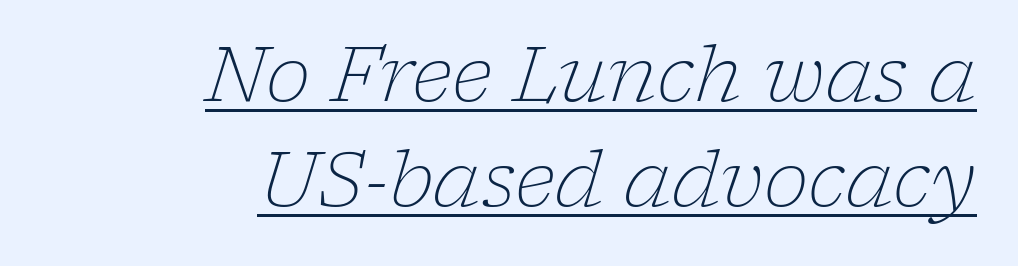
{"serif": "yes", "italic": "yes", "lean": "right", "slant_degrees": 17, "bold": "no", "weight": "light", "width": "normal", "stroke_contrast": "low", "x_height": "medium", "monospaced": "no", "underline": "yes", "align": "right", "line_spacing": "normal", "line_spacing_ratio": 1.38, "letter_spacing": "normal", "letter_spacing_em": 0.0, "glyph_px": 76}
